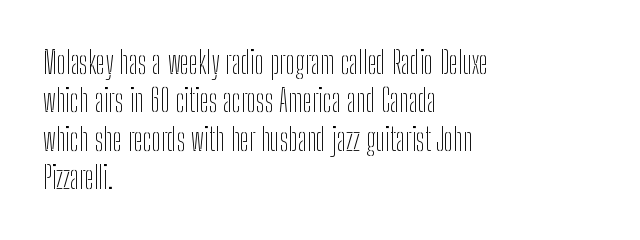
{"serif": "no", "italic": "no", "bold": "no", "weight": "thin", "width": "condensed", "stroke_contrast": "low", "x_height": "medium", "monospaced": "no", "underline": "no", "align": "left", "line_spacing_ratio": 1.24, "letter_spacing": "normal", "letter_spacing_em": 0.0, "glyph_px": 31}
